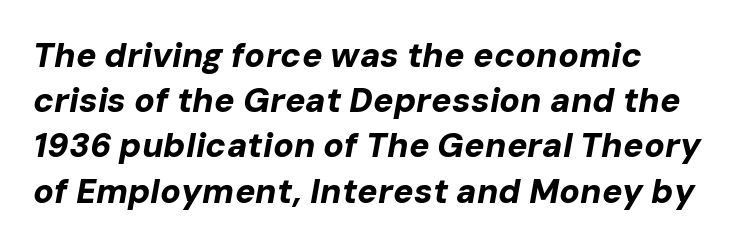
If you drew a ruler down the left edge, every line would touch it. No word sits above an underline. Does the leading feel generous? No, just average. You could not count columns in this text — the font is proportionally spaced.
